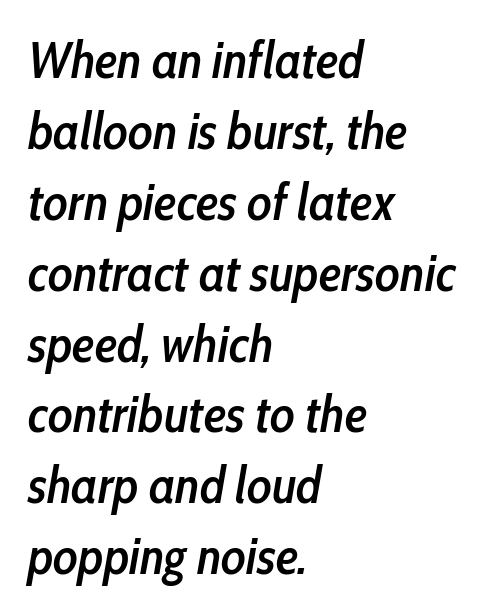
The image shows 51 px semibold, condensed type, italic (leaning right); set left-aligned, normal line spacing (1.39x), normal letter spacing, not underlined; low stroke contrast and a medium x-height.
